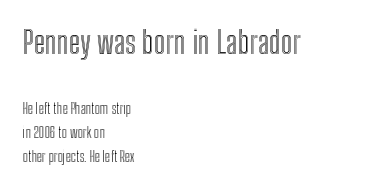
The tracking reads as untouched default to a designer's eye. Large over small — that's the arrangement of the two blocks here. Is there any slant? The stems are plumb. The paragraph shown leans on its left margin. The passage shown is typed in a proportional face where columns would drift.
